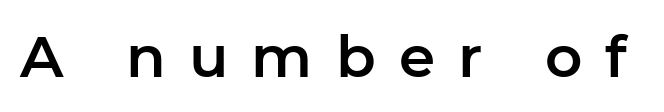
The image shows 58 px sans-serif type, upright; set unusually wide letter spacing (+0.4 em), not underlined; low stroke contrast and a medium x-height.
